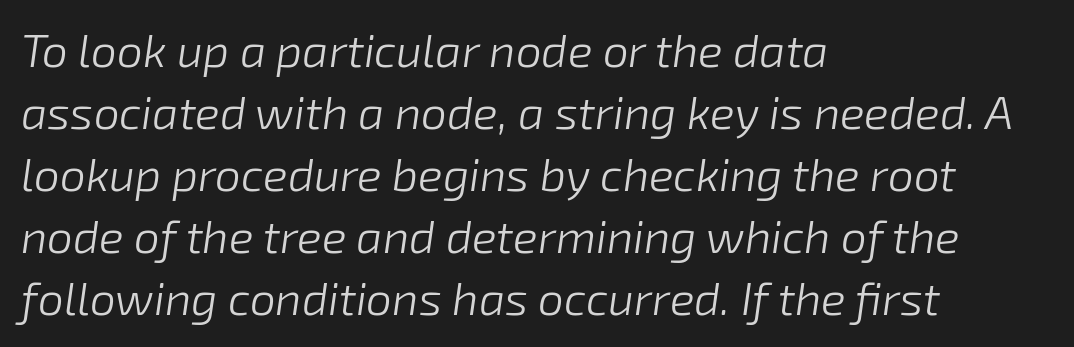
{"italic": "yes", "lean": "right", "slant_degrees": 8, "bold": "no", "weight": "light", "width": "normal", "stroke_contrast": "low", "x_height": "medium", "monospaced": "no", "underline": "no", "align": "left", "line_spacing": "normal", "line_spacing_ratio": 1.35, "letter_spacing": "normal", "letter_spacing_em": 0.0, "glyph_px": 46}
